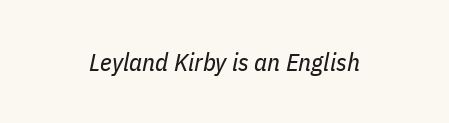
The image shows 25 px text type, italic (leaning right); set normal letter spacing, not underlined.
